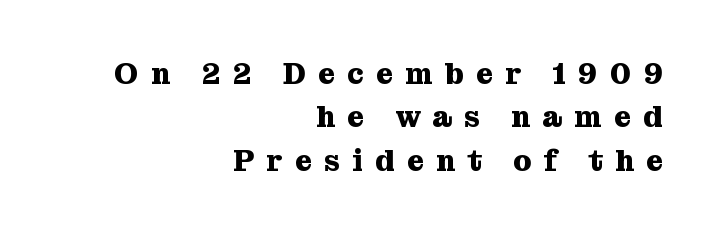
The glyphs have the mass of a bold cut. Think of a printed novel: that variable character pitch is what you see here. The glyphs in this specimen are seriffed. Posture: vertical. The glyphs are unaccompanied by any horizontal stroke below them. Tracking here is generous; glyphs stand well apart from one another.
